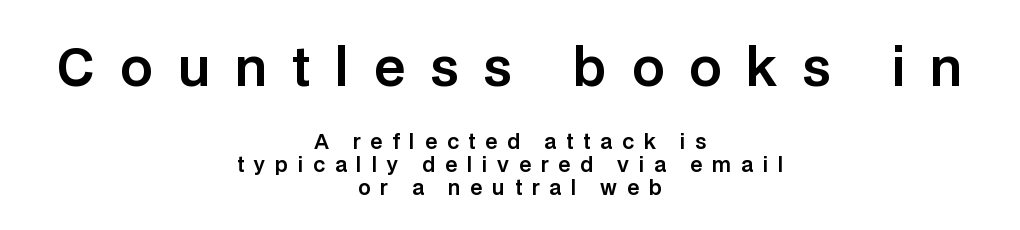
{"serif": "no", "italic": "no", "width": "normal", "stroke_contrast": "low", "x_height": "large", "monospaced": "no", "underline": "no", "align": "center", "line_spacing": "tight", "line_spacing_ratio": 1.13, "letter_spacing": "wide", "letter_spacing_em": 0.49, "larger_block": "first", "size_ratio": 2.55, "glyph_px": 51}
